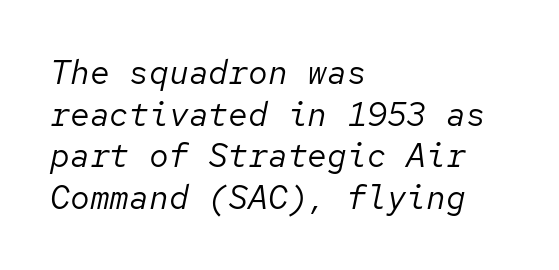
The image shows 33 px regular-weight type, italic (leaning right), monospaced; set left-aligned, normal line spacing (1.26x), normal letter spacing, not underlined; low stroke contrast and a medium x-height.
